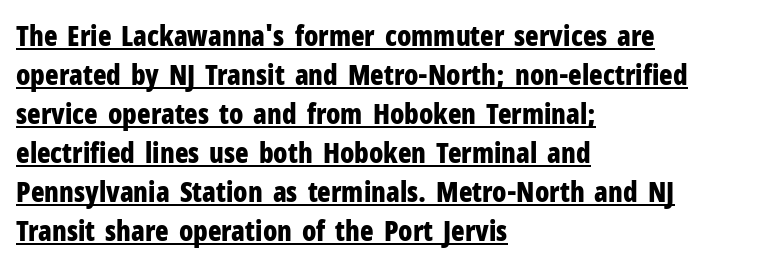
{"serif": "no", "italic": "no", "bold": "yes", "weight": "bold", "width": "condensed", "stroke_contrast": "low", "x_height": "medium", "monospaced": "no", "underline": "yes", "align": "left", "line_spacing": "normal", "line_spacing_ratio": 1.39, "letter_spacing": "normal", "letter_spacing_em": 0.0, "glyph_px": 28}
